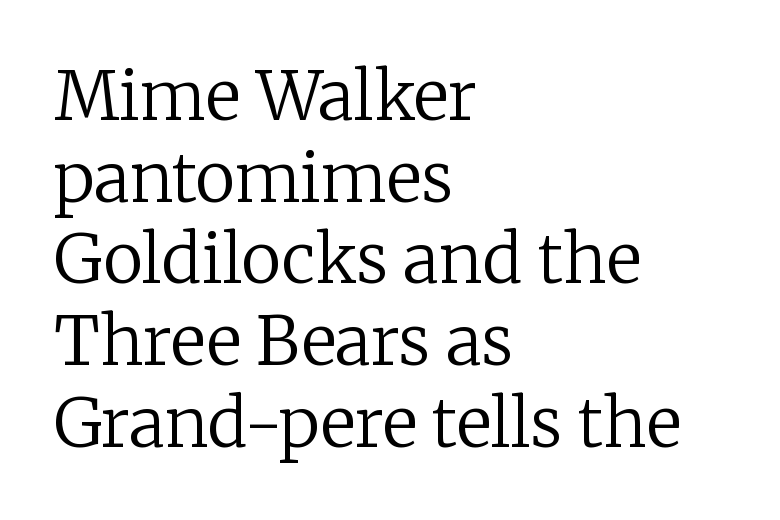
Nope, not italic — everything's standing straight. Does the type have serifs? Yes, each stem ends in a small foot. Looks like regular typesetting: each glyph gets only the width it needs. Visually the block forms a straight wall on the left and a jagged coastline on the right. The space directly below the letters is spotless.
